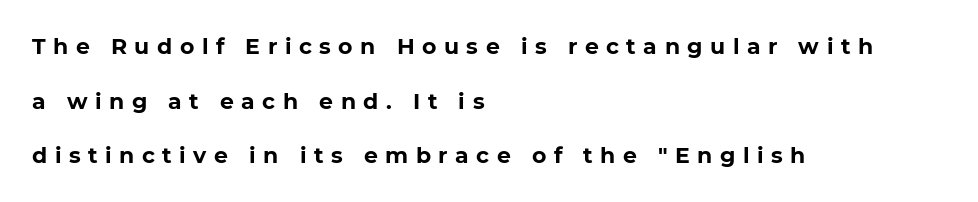
Successive baselines arrive slowly, with a big drop between each. Unmarked baselines from the first word to the last. The rag falls on the right side of this text block. Tracking value appears strongly positive — letters spread wide. Each glyph is drawn with heavy, bold strokes.
